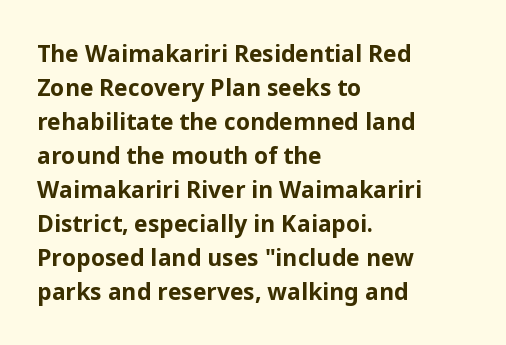
The strip under each line holds only bare page. How are the letters spaced? Ordinarily, with no added tracking. Line spacing here is normal. This rendering uses left alignment, leaving the right contour irregular. When letters stand straight like this, we call the style roman or upright. The rendering uses a bold face; every stroke is thick and dark.
